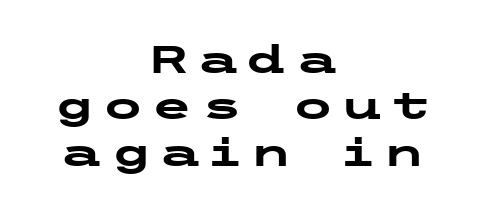
Has an underline been added? It has not. Heft: maximum for text — a bold. A student would call this center alignment; a typographer would say set centered. Font category for this specimen: sans-serif. The type sits square on the baseline with zero lean.
